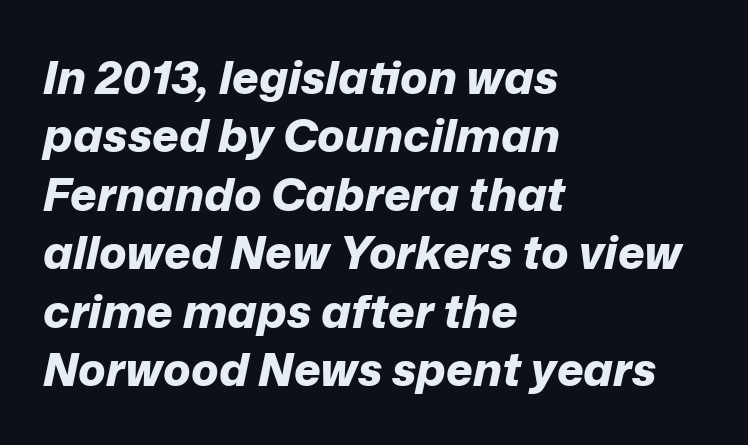
The image shows 46 px bold type, italic (leaning right); set left-aligned, normal line spacing (1.27x), normal letter spacing, not underlined; low stroke contrast and a medium x-height.
